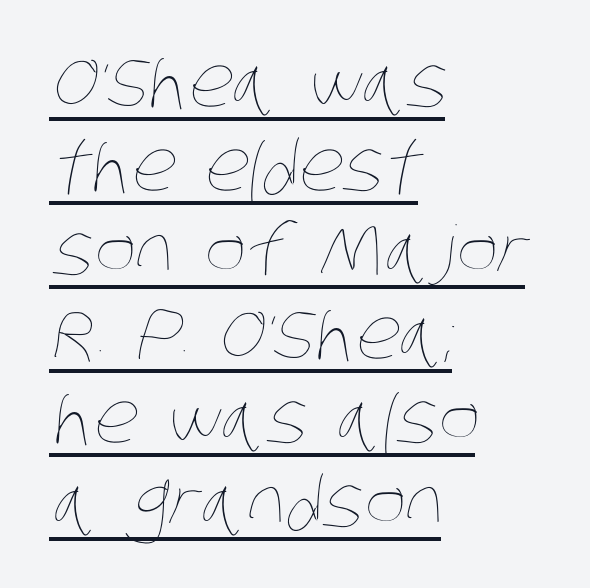
There is no visible air inserted between adjacent glyphs. Do the characters align in a grid? No, the font is proportional. The string is rendered with underlining switched on. Heft: none added — not bold. Typeset ragged right — the left edge is the straight one.
